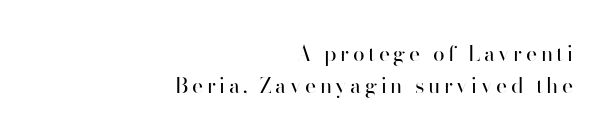
{"italic": "no", "bold": "no", "underline": "no", "align": "right", "line_spacing": "normal", "line_spacing_ratio": 1.54, "glyph_px": 21}
